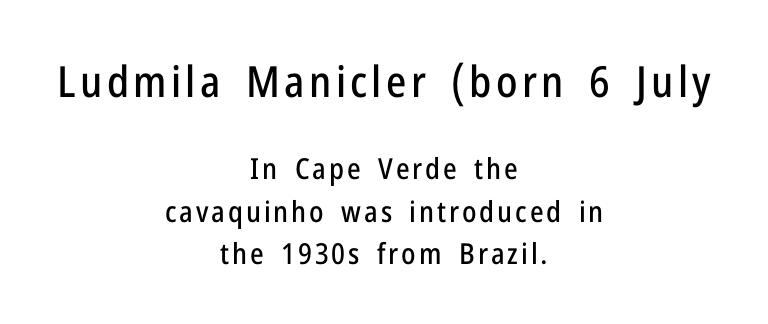
Q: Is the text italic (slanted)? A: No, it is upright.
Q: Is the typeface a serif or a sans-serif typeface? A: Sans-serif.
Q: Is the text underlined? A: No.
Q: How is the paragraph aligned? A: Centered.
Q: Is the spacing between lines tight, normal or loose? A: Normal.
Q: Which block of text is set in a larger size, the first (top) or the second (bottom)? A: The first (top) one.
Q: Width (condensed, normal, or wide)? A: Condensed.
Q: Stroke contrast? A: Low.
Q: x-height? A: Medium.
Q: Monospaced? A: No.
